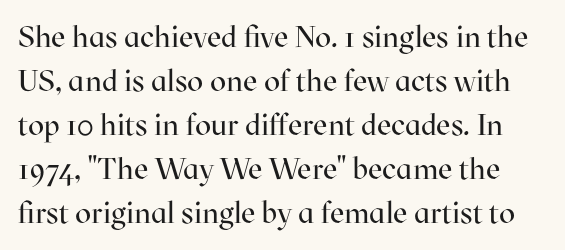
Baseline-to-baseline distance is the conventional proportion of letter height. This sample has the flowing, uneven cadence of proportional lettering. The glyphs are unaccompanied by any horizontal stroke below them. Weight: not bold — regular or lighter.
